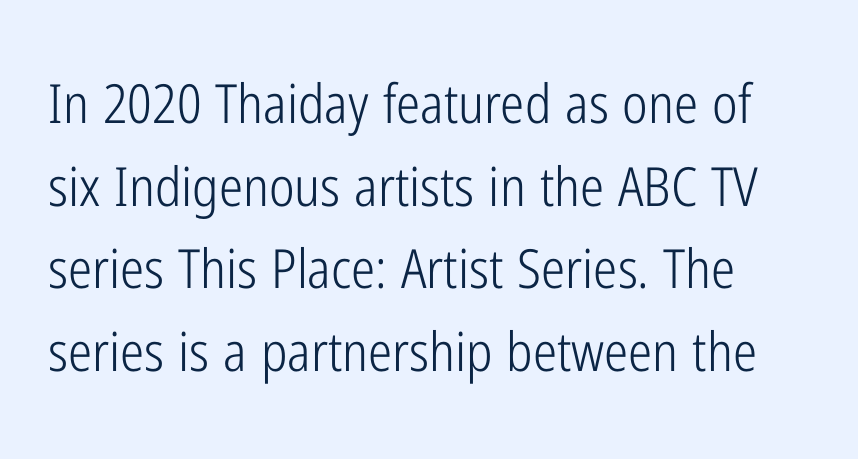
The area under the type is left untouched. Upright lettering throughout. These lines keep a tight, regular rhythm from letter to letter. The font sits on the lighter half of the weight spectrum, regular included. Each letter keeps its own natural width here, so spacing adapts to shape. Students, observe: this is what conventionally led text looks like.
